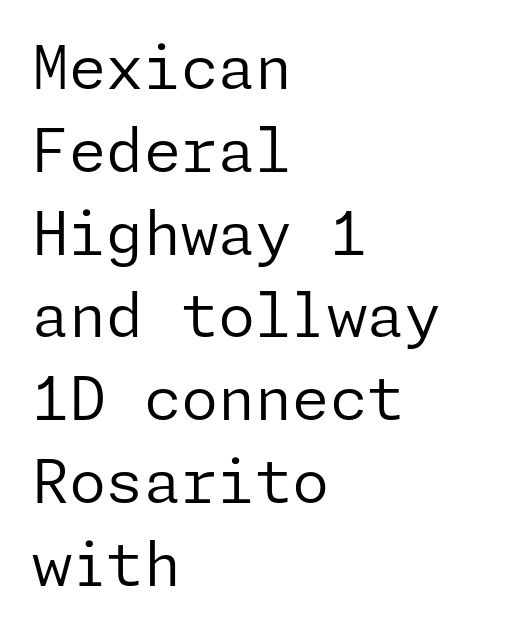
The image shows 60 px regular-weight sans-serif type, upright; set left-aligned, normal line spacing (1.38x), normal letter spacing, not underlined; low stroke contrast and a medium x-height.
